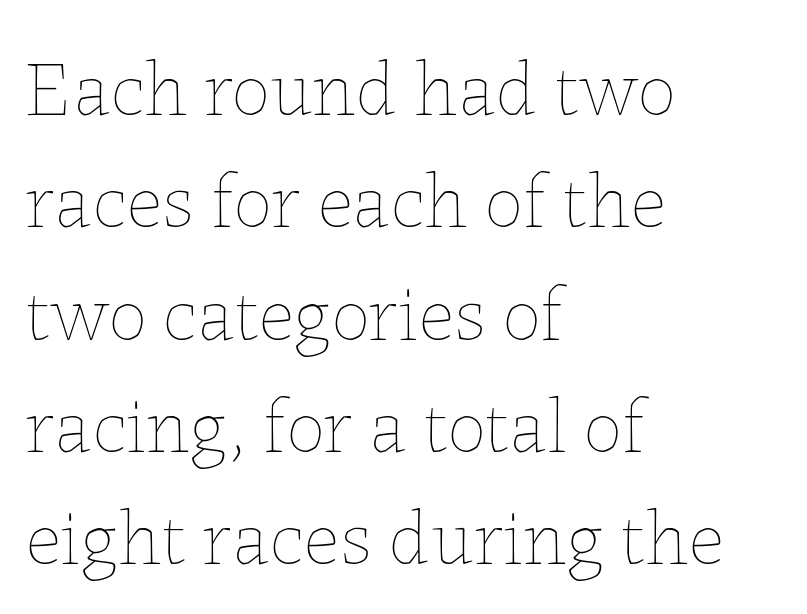
The image shows 78 px thin type, upright; set left-aligned, normal line spacing (1.44x), normal letter spacing, not underlined; low stroke contrast and a medium x-height.
